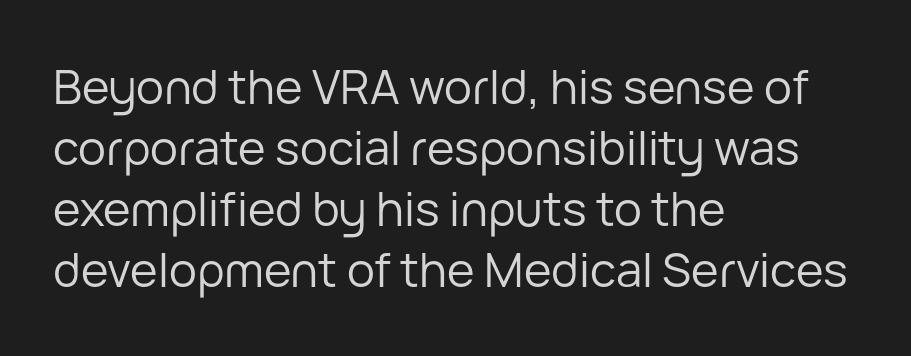
{"serif": "no", "italic": "no", "bold": "no", "weight": "regular", "width": "normal", "stroke_contrast": "low", "x_height": "medium", "monospaced": "no", "underline": "no", "align": "left", "line_spacing": "normal", "line_spacing_ratio": 1.3, "letter_spacing": "normal", "letter_spacing_em": 0.0, "glyph_px": 47}
